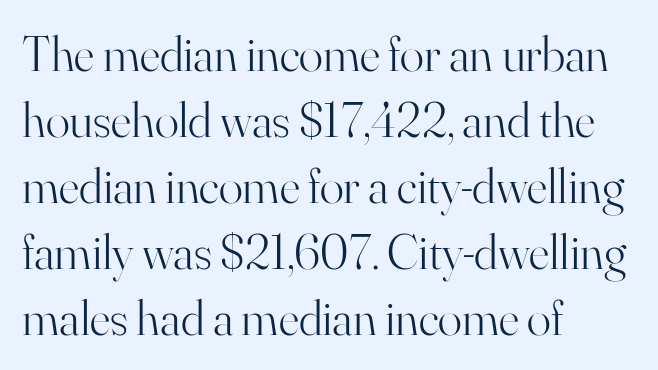
The letters stand upright; this is a roman face. The leading is moderate, giving the passage an even texture. Tracking here is standard; glyphs follow each other at the usual distance. Nothing heavy about these letters — not bold at all.
